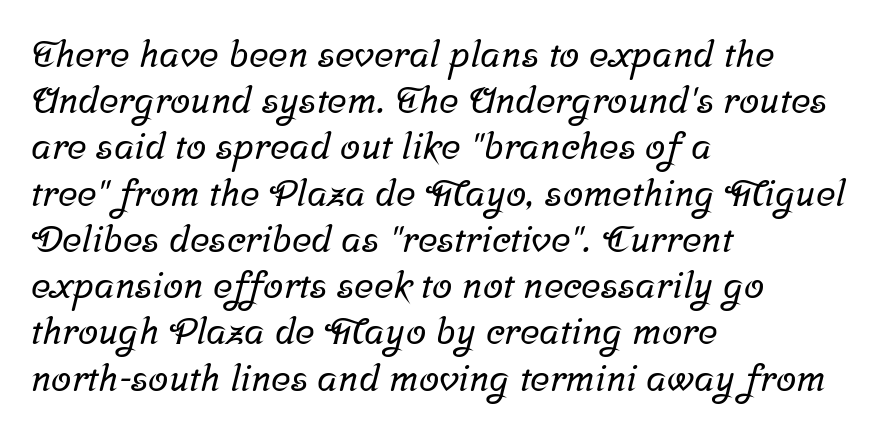
The image shows 37 px text type; set left-aligned, normal line spacing (1.25x), normal letter spacing, not underlined; low stroke contrast and a medium x-height.
